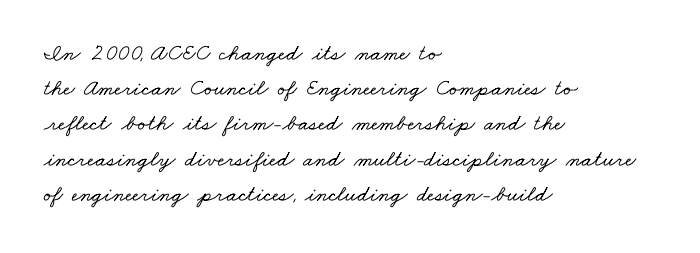
The image shows 23 px text type; set left-aligned, normal line spacing (1.53x), normal letter spacing, not underlined.
